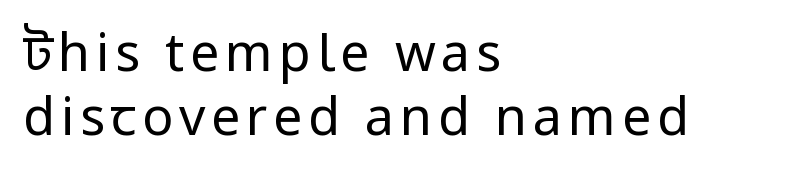
Q: Is the text bold? A: No.
Q: Is the text italic (slanted)? A: No, it is upright.
Q: Is the typeface a serif or a sans-serif typeface? A: Sans-serif.
Q: Is the text underlined? A: No.
Q: How is the paragraph aligned? A: Left-aligned.
Q: Width (condensed, normal, or wide)? A: Normal.
Q: Stroke contrast? A: Low.
Q: x-height? A: Medium.
Q: Monospaced? A: No.
